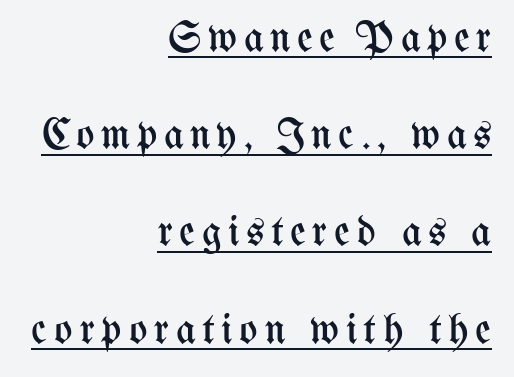
{"italic": "no", "bold": "no", "weight": "regular", "width": "condensed", "stroke_contrast": "medium", "x_height": "medium", "monospaced": "no", "underline": "yes", "align": "right", "line_spacing": "loose", "line_spacing_ratio": 2.26, "glyph_px": 43}
